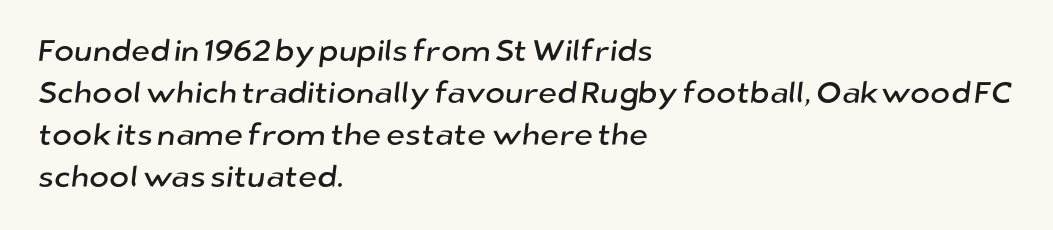
A clean baseline with only descenders dipping below it. This sample uses plain, unmodified letter spacing. Line spacing here is normal. The passage shown is typed in a proportional face where columns would drift. Unlike a traditional serif, this face leaves its strokes unadorned. Is the block centered? No — it sits flush against the left margin.
